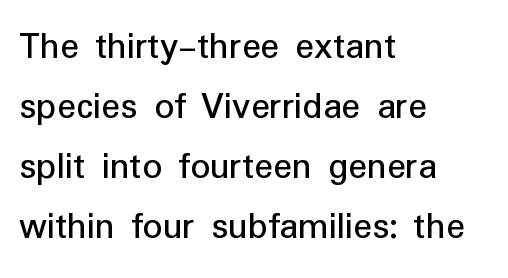
Q: Is the text bold? A: No.
Q: Is the text italic (slanted)? A: No, it is upright.
Q: Is the typeface a serif or a sans-serif typeface? A: Sans-serif.
Q: Is the text underlined? A: No.
Q: How is the paragraph aligned? A: Left-aligned.
Q: Is the spacing between letters normal or unusually wide? A: Normal.
Q: Is the spacing between lines tight, normal or loose? A: Normal.
Q: Width (condensed, normal, or wide)? A: Normal.
Q: Stroke contrast? A: Low.
Q: x-height? A: Medium.
Q: Monospaced? A: No.
